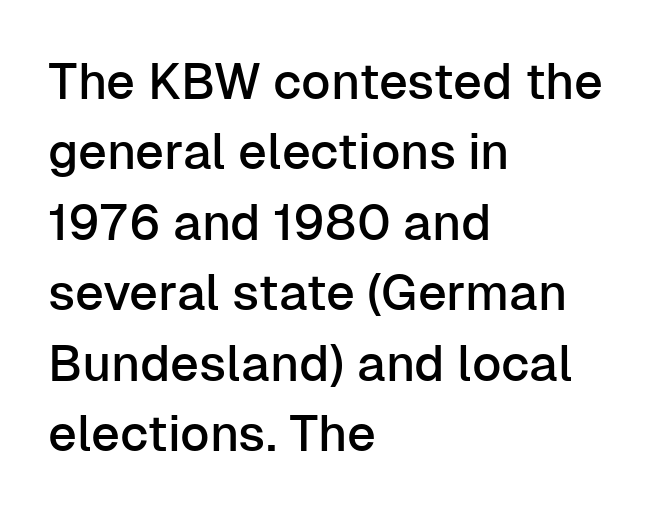
Spacing between characters is what you'd get straight out of the box. The paragraph has a hard left edge and a soft right edge. Observe the absence of serifs on each vertical stroke in this sample. Characters remain perfectly vertical along every line. Regular leading.
